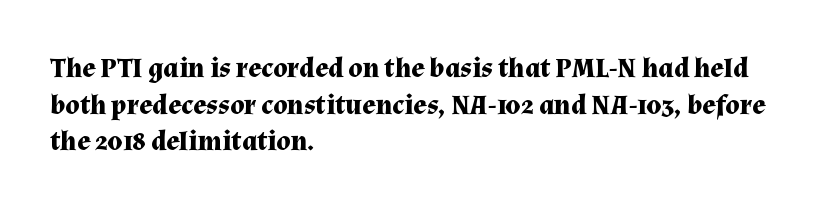
The image shows 28 px bold serif type, upright; set left-aligned, normal line spacing (1.31x), normal letter spacing, not underlined; medium stroke contrast and a medium x-height.
